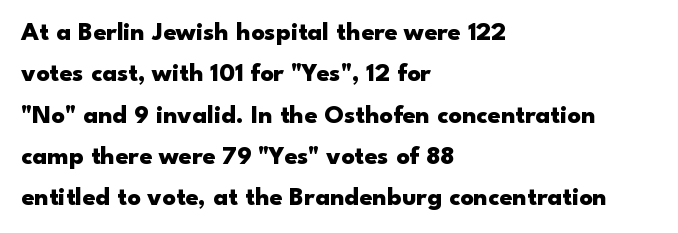
Q: Is the text bold? A: Yes.
Q: Is the text italic (slanted)? A: No, it is upright.
Q: Is the text underlined? A: No.
Q: How is the paragraph aligned? A: Left-aligned.
Q: Is the spacing between letters normal or unusually wide? A: Normal.
Q: Is the spacing between lines tight, normal or loose? A: Normal.
